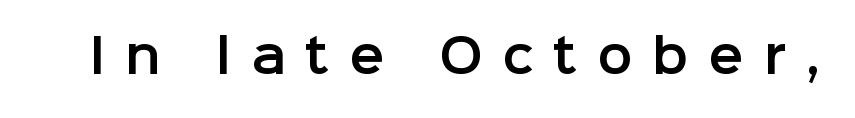
{"serif": "no", "italic": "no", "width": "normal", "stroke_contrast": "low", "x_height": "medium", "monospaced": "no", "underline": "no", "letter_spacing": "wide", "letter_spacing_em": 0.42, "glyph_px": 47}
